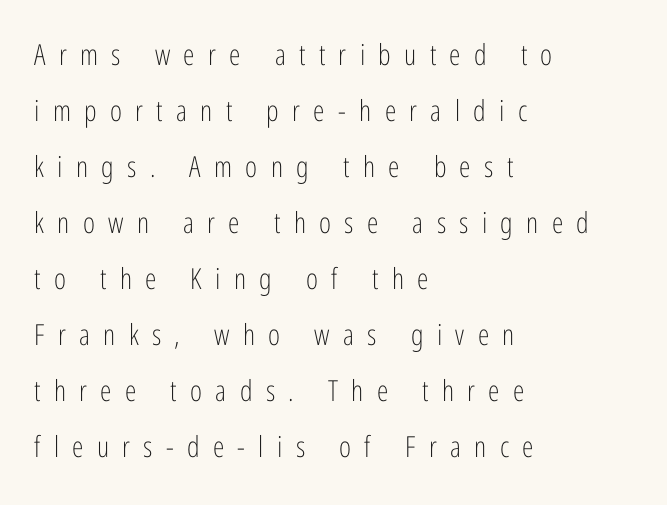
Words appear elongated and porous because spacing is wide. Descender tails drop into unmarked territory. Each stroke keeps to a modest, everyday thickness or less. Summary of vertical rhythm: relaxed, with wide interline spacing.
